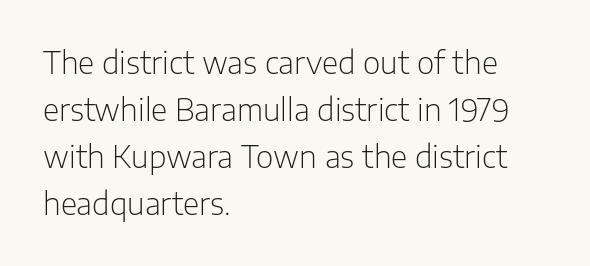
A roman cut, with each character standing at attention. Here the designer chose a conventional face with non-uniform glyph widths. Plain, unruled lines of type. The block of text has a typical density, with ordinary space between rows. The face used here is a sans, in the tradition of grotesques and geometrics. Line starts are locked; line ends wander.
